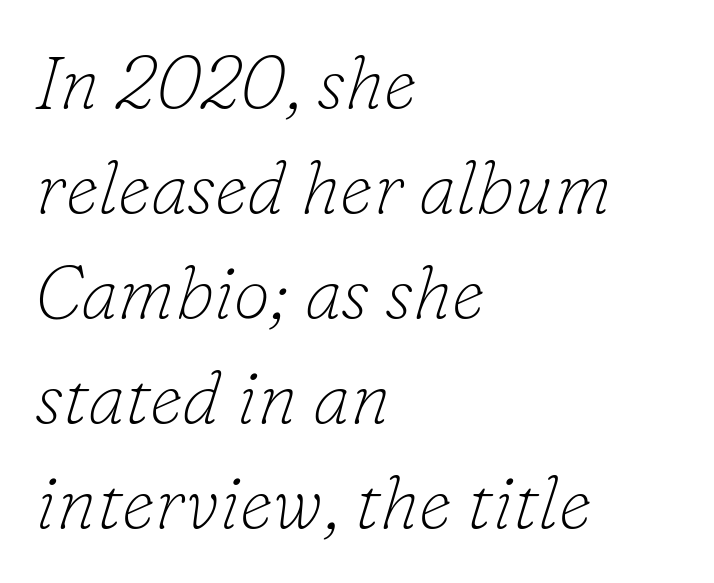
The image shows 74 px thin serif type, italic (leaning right); set left-aligned, normal line spacing (1.42x), normal letter spacing, not underlined; low stroke contrast and a small x-height.
